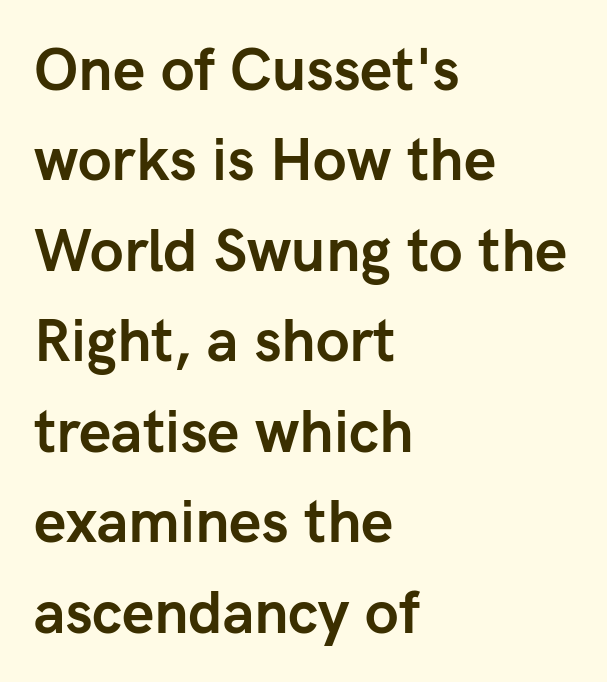
The image shows 58 px semibold sans-serif type, upright; set left-aligned, normal line spacing (1.56x), normal letter spacing, not underlined; low stroke contrast and a medium x-height.
